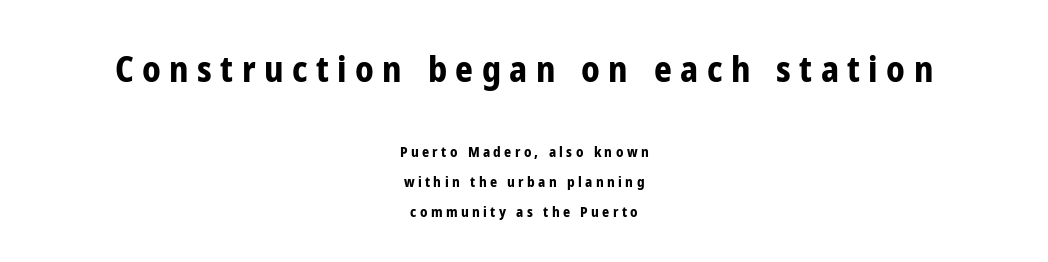
Is the block centered? Yes — each line is placed symmetrically about the middle. Whoever set this chose breathing room over compactness in the vertical rhythm. To sum up the face: it is a sans, with no serifs. Notice how thick the strokes are: this is what a full bold looks like.
